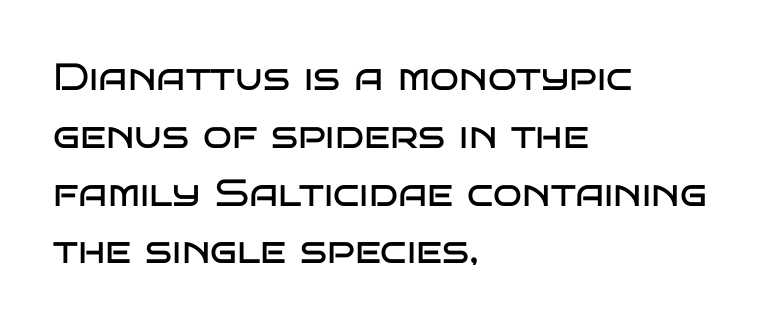
Q: Is the text bold? A: No.
Q: Is the text italic (slanted)? A: No, it is upright.
Q: Is the typeface a serif or a sans-serif typeface? A: Sans-serif.
Q: Is the text underlined? A: No.
Q: How is the paragraph aligned? A: Left-aligned.
Q: Is the spacing between letters normal or unusually wide? A: Normal.
Q: Is the spacing between lines tight, normal or loose? A: Normal.
Q: Width (condensed, normal, or wide)? A: Wide.
Q: Stroke contrast? A: Low.
Q: x-height? A: Large.
Q: Monospaced? A: No.
